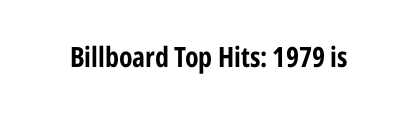
The image shows 28 px condensed sans-serif type, upright; set normal letter spacing, not underlined; low stroke contrast and a medium x-height.
